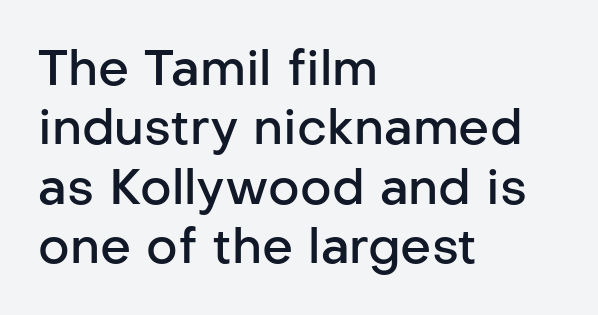
The horizontal fit of the characters is conventional and even. You could not count columns in this text — the font is proportionally spaced. This sample is left-justified, so line endings fall wherever the words run out. The glyphs in this specimen are sans serif. Letters rest on an invisible, unmarked baseline. The typography opts for an upright posture over an oblique one.
